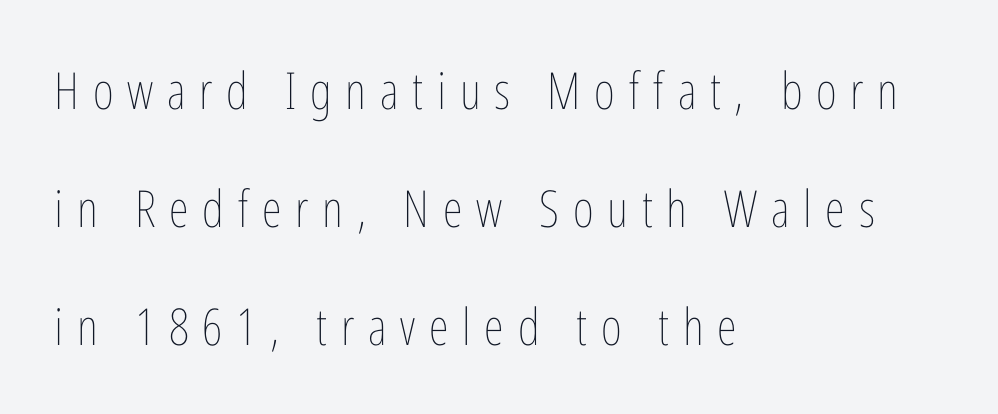
{"italic": "no", "bold": "no", "weight": "thin", "width": "condensed", "stroke_contrast": "low", "x_height": "medium", "monospaced": "no", "underline": "no", "align": "left", "line_spacing": "loose", "line_spacing_ratio": 2.31, "letter_spacing": "wide", "letter_spacing_em": 0.27, "glyph_px": 51}
